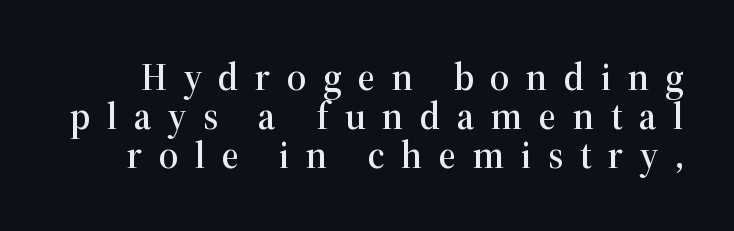
You can tell from the footed stems that serif type was used. Line spacing here is tight. Is this a fixed-width face? No — the glyphs have proportional, varying widths. No word sits above an underline. Does extra space separate the letters? Yes, quite a lot of it. This is roman type, the default non-slanted kind.
